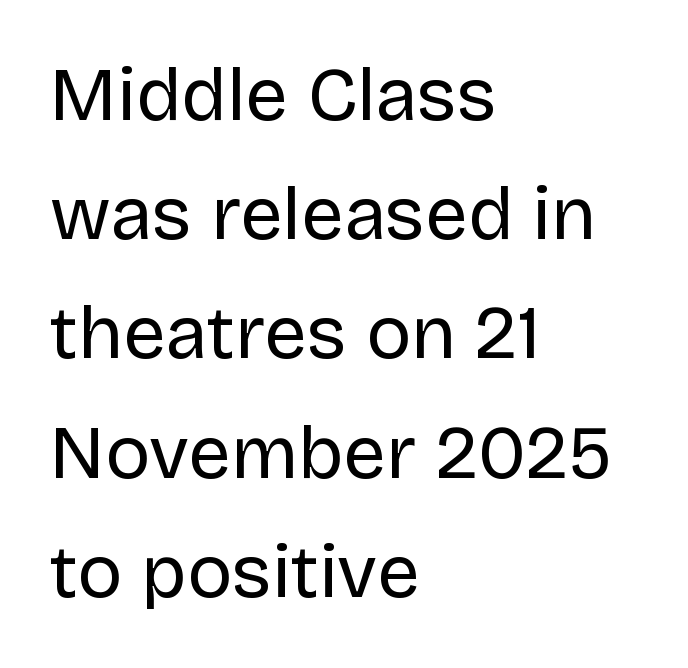
The image shows 75 px regular-weight sans-serif type, upright; set left-aligned, normal line spacing (1.59x), normal letter spacing, not underlined; low stroke contrast and a large x-height.
